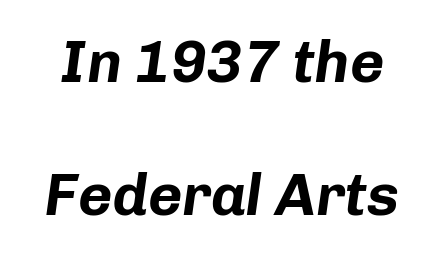
The image shows 59 px bold type, italic (leaning right); set loose line spacing (2.26x), normal letter spacing, not underlined; low stroke contrast and a medium x-height.
